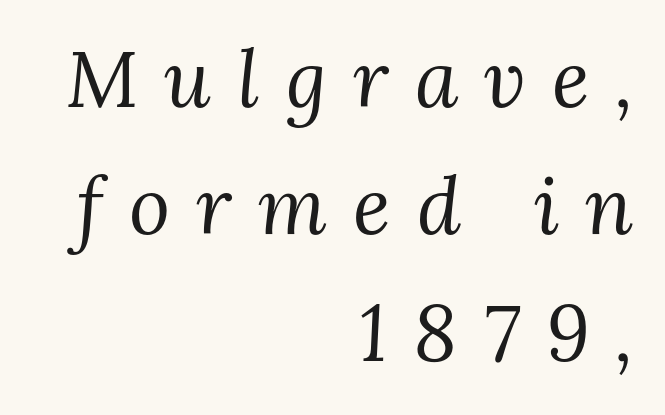
What stands out about the letter spacing? Its width — letters are far apart. Italic? Definitely — the glyphs are oblique. The passage shown is typeset with a serif family. The rendering anchors every line to the right-hand side.
